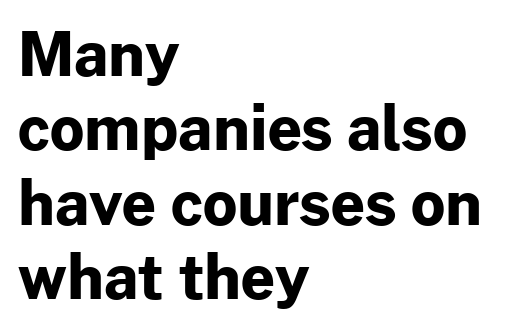
A bare baseline throughout the passage. The line texture is even and compact thanks to regular tracking. The type sits square on the baseline with zero lean. Do the characters align in a grid? No, the font is proportional. Serifs: no, the terminals of the letterforms are clean.
